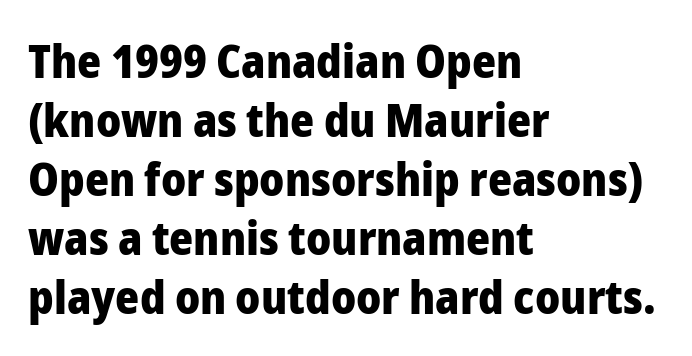
The horizontal fit of the characters is conventional and even. Type style note: lacks serifs. The baseline area is clear. The passage shown stacks its lines at a standard gap.
